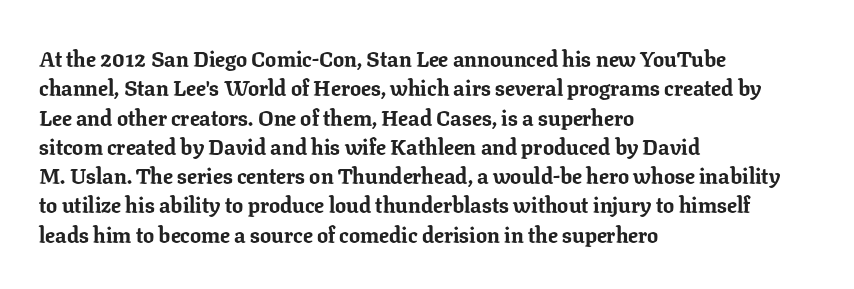
The image shows 22 px bold type, upright; set left-aligned, normal line spacing (1.33x), normal letter spacing, not underlined.
